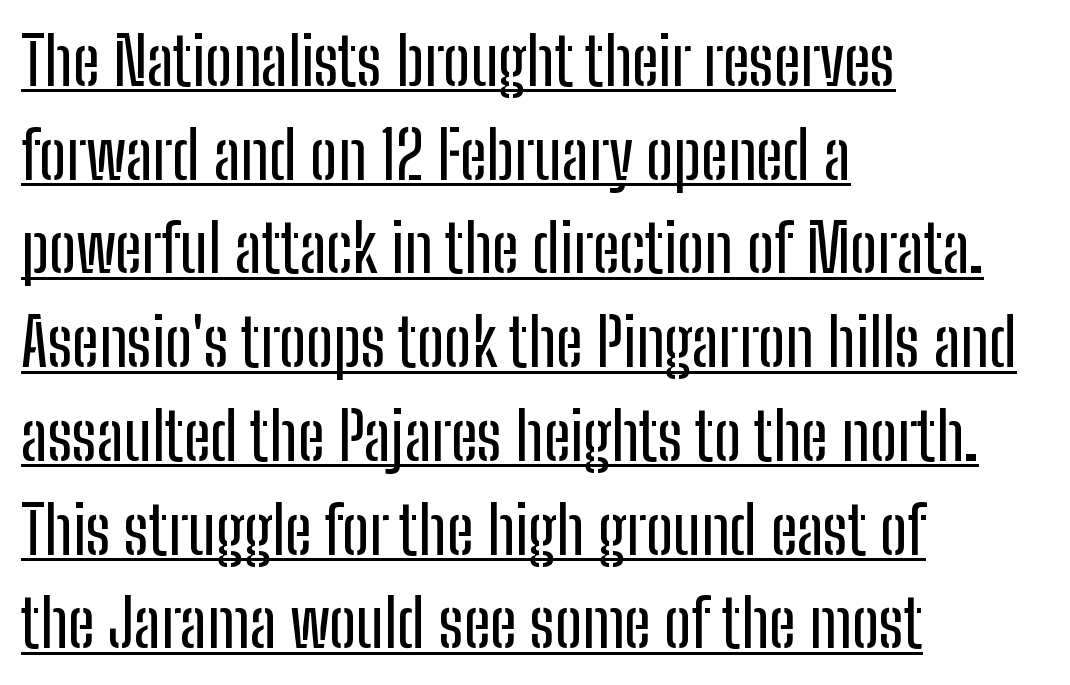
The image shows 66 px condensed sans-serif type, upright; set left-aligned, normal line spacing (1.42x), normal letter spacing, underlined; low stroke contrast and a medium x-height.
